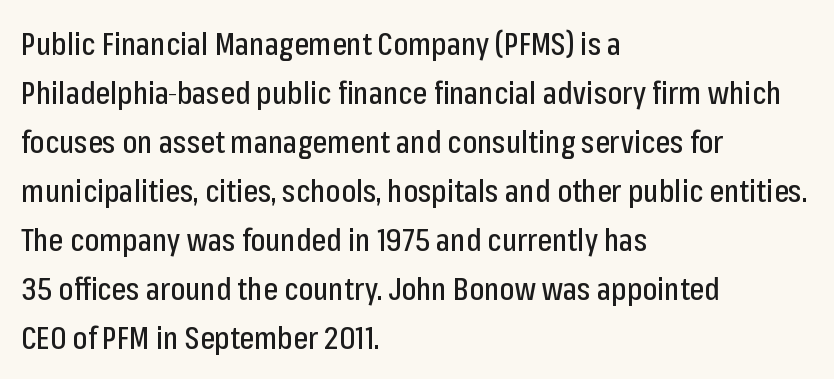
Q: Is the text italic (slanted)? A: No, it is upright.
Q: Is the typeface a serif or a sans-serif typeface? A: Sans-serif.
Q: Is the text underlined? A: No.
Q: How is the paragraph aligned? A: Left-aligned.
Q: Is the spacing between letters normal or unusually wide? A: Normal.
Q: Is the spacing between lines tight, normal or loose? A: Normal.
Q: Width (condensed, normal, or wide)? A: Condensed.
Q: Stroke contrast? A: Low.
Q: x-height? A: Medium.
Q: Monospaced? A: No.
